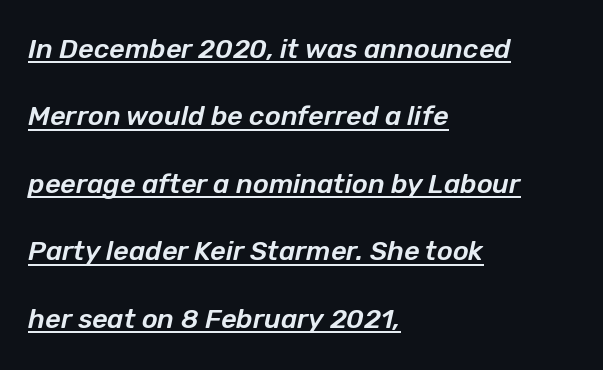
{"italic": "yes", "lean": "right", "slant_degrees": 12, "underline": "yes", "align": "left", "line_spacing": "loose", "line_spacing_ratio": 2.5, "letter_spacing": "normal", "letter_spacing_em": 0.0, "glyph_px": 27}
